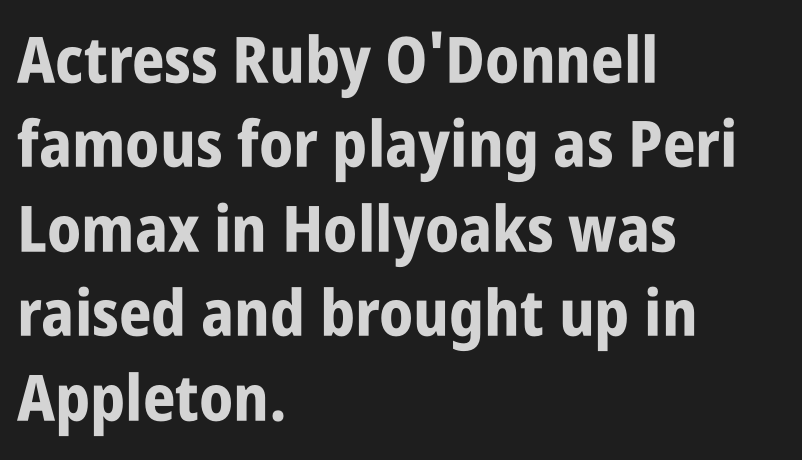
Q: Is the text bold? A: Yes.
Q: Is the text italic (slanted)? A: No, it is upright.
Q: Is the typeface a serif or a sans-serif typeface? A: Sans-serif.
Q: Is the text underlined? A: No.
Q: How is the paragraph aligned? A: Left-aligned.
Q: Is the spacing between letters normal or unusually wide? A: Normal.
Q: Is the spacing between lines tight, normal or loose? A: Normal.
Q: Width (condensed, normal, or wide)? A: Condensed.
Q: Stroke contrast? A: Low.
Q: x-height? A: Large.
Q: Monospaced? A: No.
